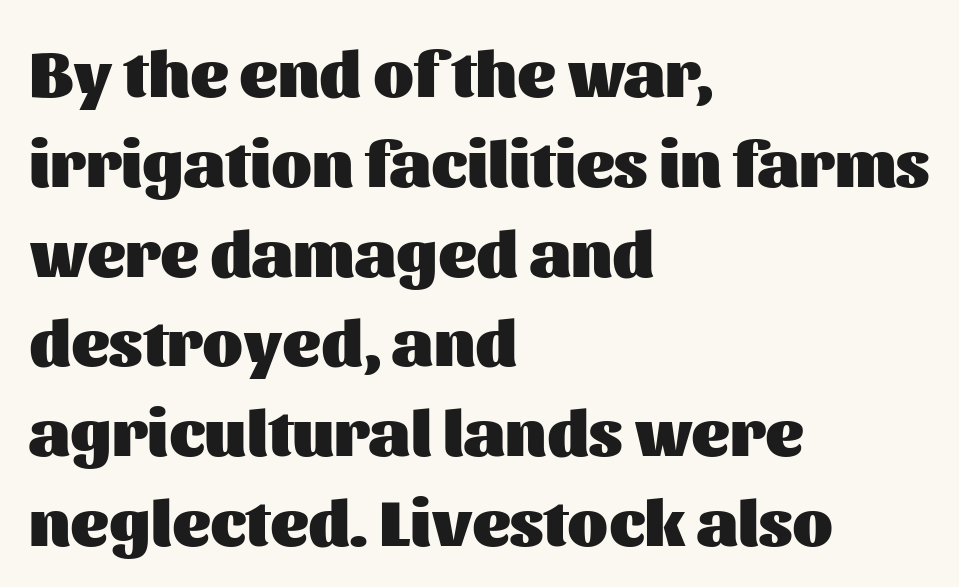
Q: Is the text bold? A: Yes.
Q: Is the text italic (slanted)? A: No, it is upright.
Q: Is the typeface a serif or a sans-serif typeface? A: Sans-serif.
Q: Is the text underlined? A: No.
Q: How is the paragraph aligned? A: Left-aligned.
Q: Is the spacing between letters normal or unusually wide? A: Normal.
Q: Is the spacing between lines tight, normal or loose? A: Normal.
Q: Width (condensed, normal, or wide)? A: Normal.
Q: Stroke contrast? A: Medium.
Q: x-height? A: Medium.
Q: Monospaced? A: No.
